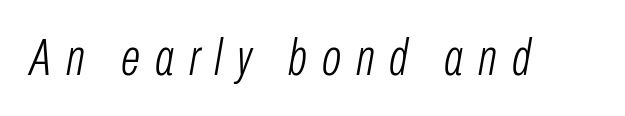
Q: Is the text bold? A: No.
Q: Is the text italic (slanted)? A: Yes, it leans right by about 10 degrees.
Q: Is the text underlined? A: No.
Q: Is the spacing between letters normal or unusually wide? A: Unusually wide.
Q: Width (condensed, normal, or wide)? A: Condensed.
Q: Stroke contrast? A: Low.
Q: x-height? A: Medium.
Q: Monospaced? A: No.
